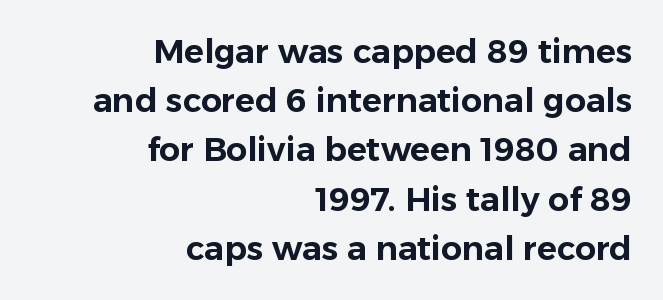
The image shows 33 px sans-serif type, upright; set right-aligned, normal line spacing (1.49x), normal letter spacing, not underlined; low stroke contrast and a medium x-height.
